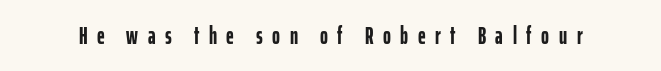
The image shows 24 px bold type, upright; set unusually wide letter spacing (+0.4 em), not underlined.
